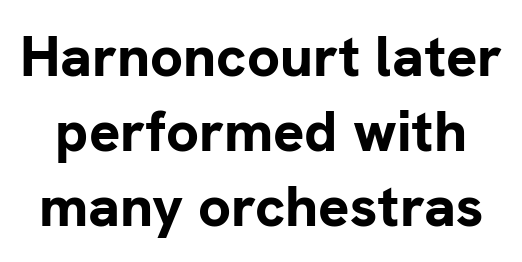
Q: Is the text bold? A: Yes.
Q: Is the text italic (slanted)? A: No, it is upright.
Q: Is the typeface a serif or a sans-serif typeface? A: Sans-serif.
Q: Is the text underlined? A: No.
Q: Is the spacing between letters normal or unusually wide? A: Normal.
Q: Is the spacing between lines tight, normal or loose? A: Normal.
Q: Width (condensed, normal, or wide)? A: Normal.
Q: Stroke contrast? A: Low.
Q: x-height? A: Medium.
Q: Monospaced? A: No.
